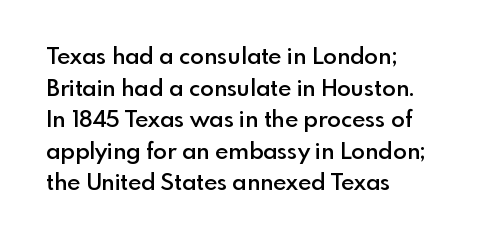
Ordinary non-slanted type is in use. This sample is left-justified, so line endings fall wherever the words run out. The letters sit at their default tracking, neither squeezed nor spread. Descenders are the only things crossing below the line.
